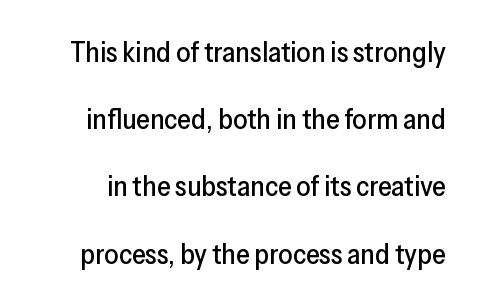
The image shows 28 px sans-serif type, upright; set loose line spacing (2.4x), normal letter spacing, not underlined; low stroke contrast and a medium x-height.
